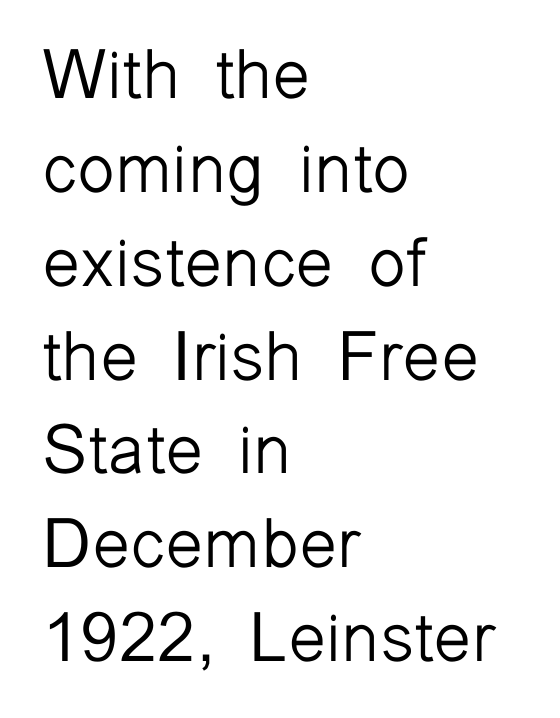
Q: Is the text bold? A: No.
Q: Is the text italic (slanted)? A: No, it is upright.
Q: Is the typeface a serif or a sans-serif typeface? A: Sans-serif.
Q: Is the text underlined? A: No.
Q: How is the paragraph aligned? A: Left-aligned.
Q: Is the spacing between letters normal or unusually wide? A: Normal.
Q: Is the spacing between lines tight, normal or loose? A: Normal.
Q: Width (condensed, normal, or wide)? A: Normal.
Q: Stroke contrast? A: Low.
Q: x-height? A: Medium.
Q: Monospaced? A: No.
